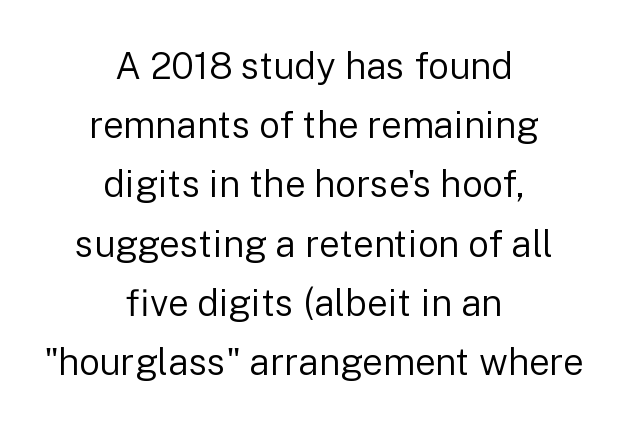
The string is rendered with underlining switched off. Nothing heavy about these letters — not bold at all. Each letter's strokes conclude bluntly, with no projecting serifs. The block of text has a typical density, with ordinary space between rows.
